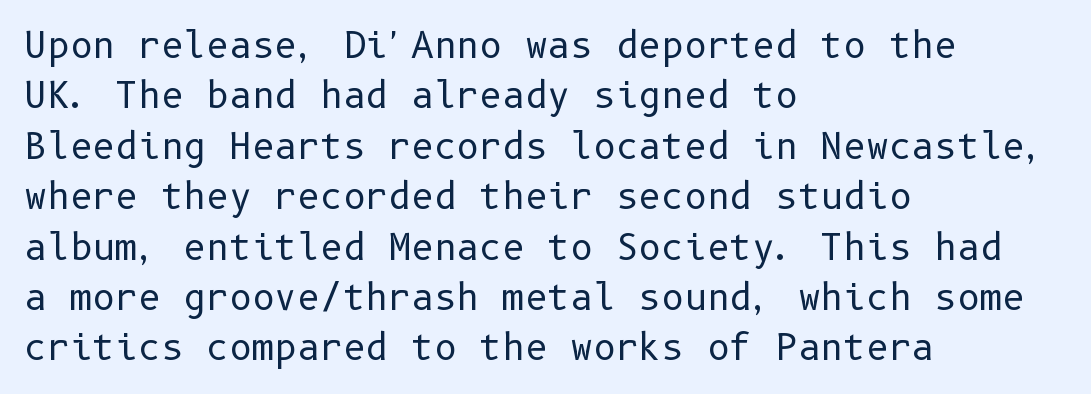
The image shows 35 px regular-weight sans-serif type, upright; set left-aligned, normal line spacing (1.44x), normal letter spacing, not underlined; low stroke contrast and a medium x-height.
